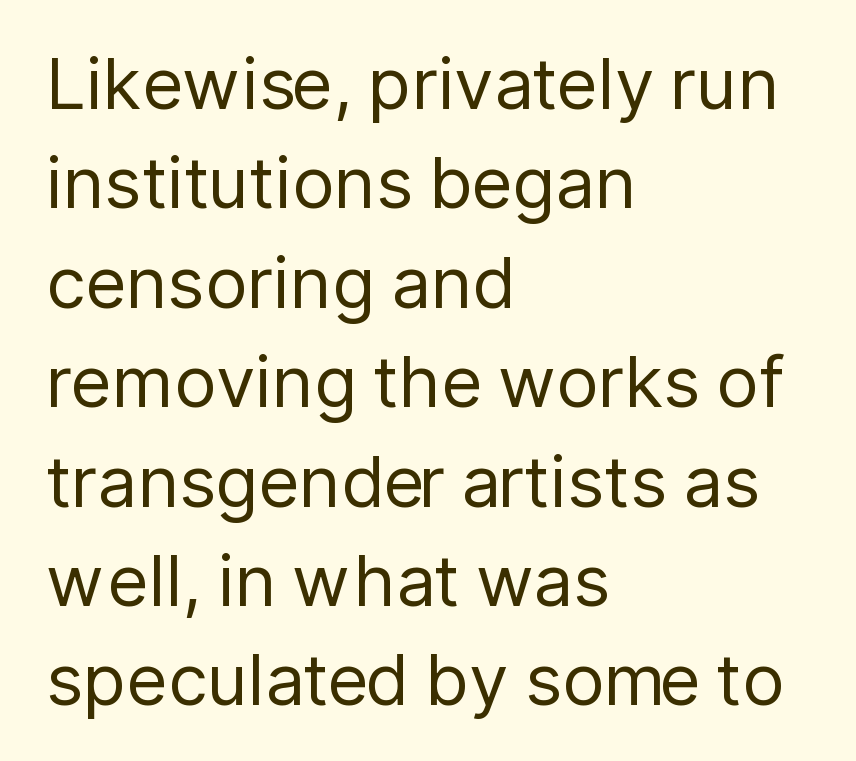
Q: Is the text bold? A: No.
Q: Is the text italic (slanted)? A: No, it is upright.
Q: Is the typeface a serif or a sans-serif typeface? A: Sans-serif.
Q: Is the text underlined? A: No.
Q: How is the paragraph aligned? A: Left-aligned.
Q: Is the spacing between letters normal or unusually wide? A: Normal.
Q: Is the spacing between lines tight, normal or loose? A: Normal.
Q: Width (condensed, normal, or wide)? A: Normal.
Q: Stroke contrast? A: Low.
Q: x-height? A: Medium.
Q: Monospaced? A: No.
